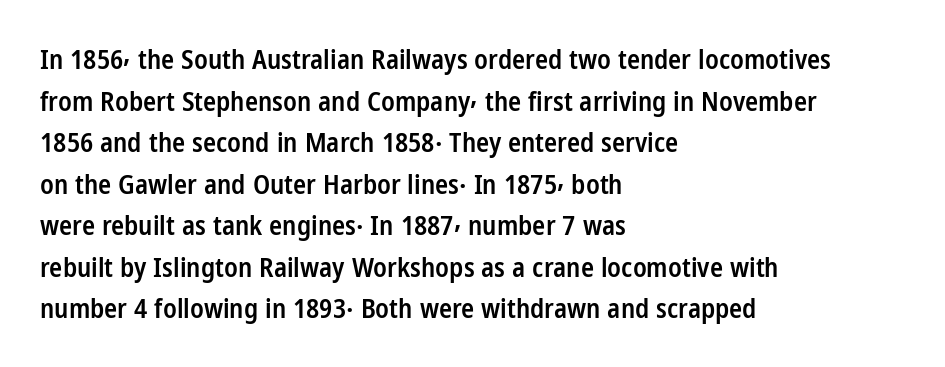
{"italic": "no", "bold": "semi", "underline": "no", "align": "left", "line_spacing": "normal", "line_spacing_ratio": 1.54, "letter_spacing": "normal", "letter_spacing_em": 0.0, "glyph_px": 27}
